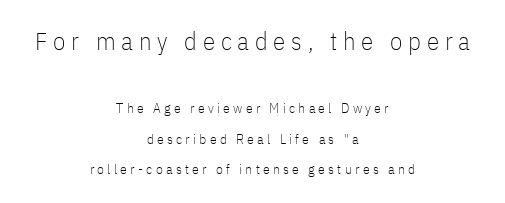
Q: Is the text bold? A: No.
Q: Is the text italic (slanted)? A: No, it is upright.
Q: Is the text underlined? A: No.
Q: How is the paragraph aligned? A: Centered.
Q: Is the spacing between letters normal or unusually wide? A: Unusually wide.
Q: Is the spacing between lines tight, normal or loose? A: Loose.
Q: Which block of text is set in a larger size, the first (top) or the second (bottom)? A: The first (top) one.
